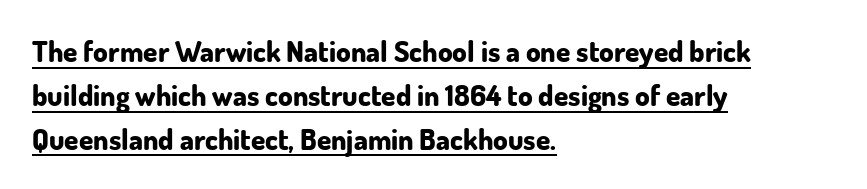
{"serif": "no", "italic": "no", "bold": "yes", "weight": "bold", "width": "normal", "stroke_contrast": "low", "x_height": "small", "monospaced": "no", "underline": "yes", "align": "left", "line_spacing": "normal", "line_spacing_ratio": 1.51, "letter_spacing": "normal", "letter_spacing_em": 0.0, "glyph_px": 29}
